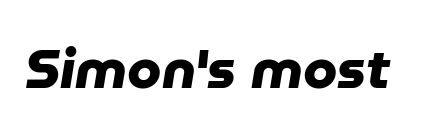
The image shows 55 px heavy sans-serif type; set normal letter spacing, not underlined; low stroke contrast and a medium x-height.
